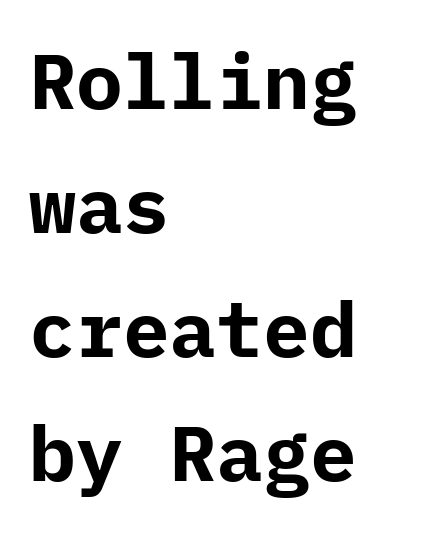
Q: Is the text bold? A: Yes.
Q: Is the text italic (slanted)? A: No, it is upright.
Q: Is the typeface a serif or a sans-serif typeface? A: Sans-serif.
Q: Is the text underlined? A: No.
Q: How is the paragraph aligned? A: Left-aligned.
Q: Is the spacing between letters normal or unusually wide? A: Normal.
Q: Is the spacing between lines tight, normal or loose? A: Normal.
Q: Width (condensed, normal, or wide)? A: Normal.
Q: Stroke contrast? A: Low.
Q: x-height? A: Medium.
